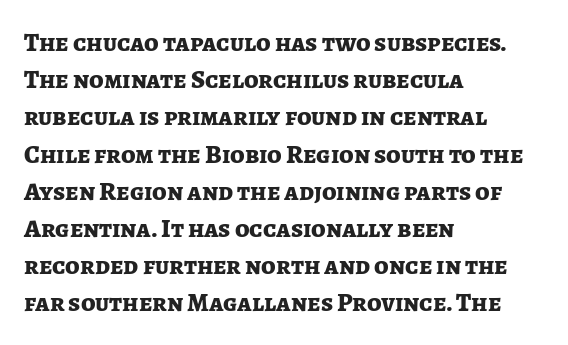
{"italic": "no", "bold": "yes", "underline": "no", "align": "left", "line_spacing": "normal", "line_spacing_ratio": 1.43, "letter_spacing": "normal", "letter_spacing_em": 0.0, "glyph_px": 26}
